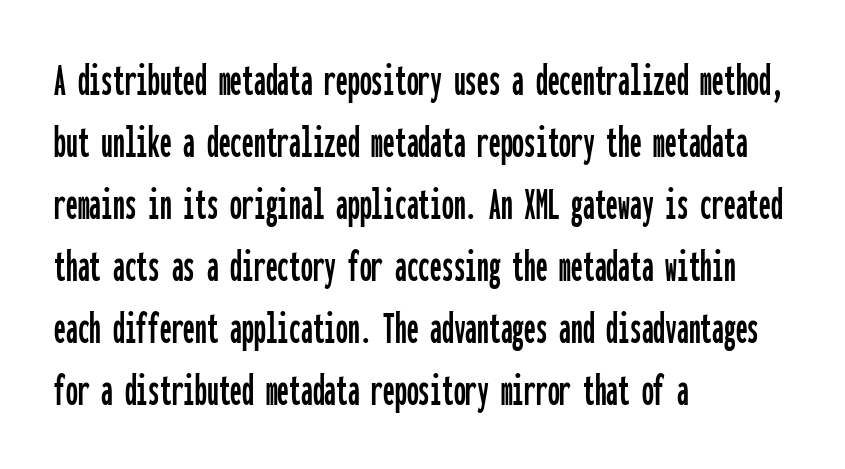
{"serif": "no", "italic": "no", "width": "condensed", "stroke_contrast": "low", "x_height": "medium", "monospaced": "yes", "underline": "no", "align": "left", "line_spacing": "normal", "line_spacing_ratio": 1.32, "letter_spacing": "normal", "letter_spacing_em": 0.0, "glyph_px": 47}
